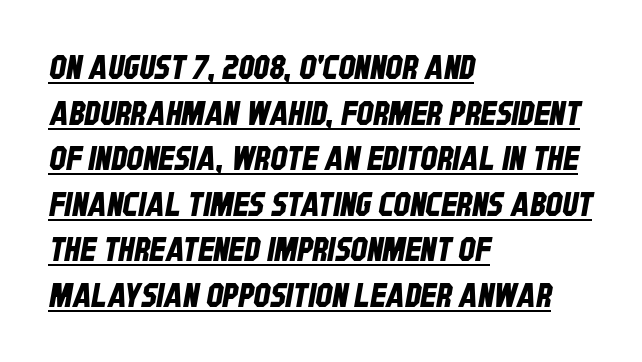
The image shows 33 px condensed sans-serif type; set left-aligned, normal line spacing (1.38x), normal letter spacing, underlined; low stroke contrast and a large x-height.
